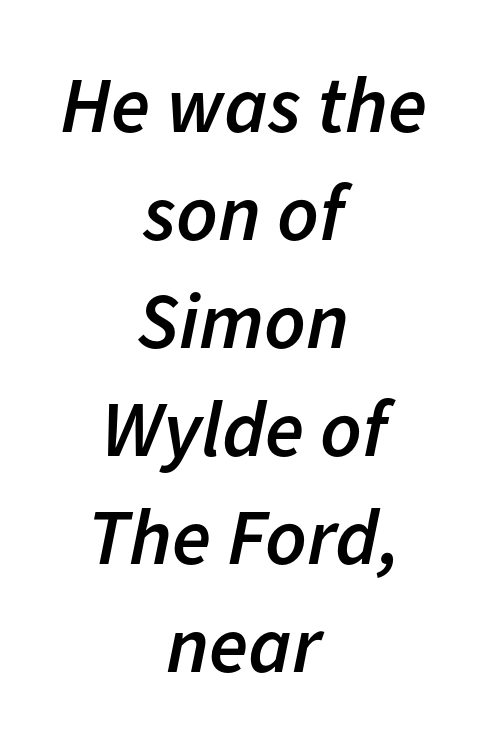
Visually the block forms a symmetrical silhouette, jagged on both flanks. Is the type bold? Partly — it's a semibold, heavier than regular but not fully bold. What stands out about the letter spacing? Nothing — it is the standard amount. In terms of leading, this rendering sits right in the middle.
